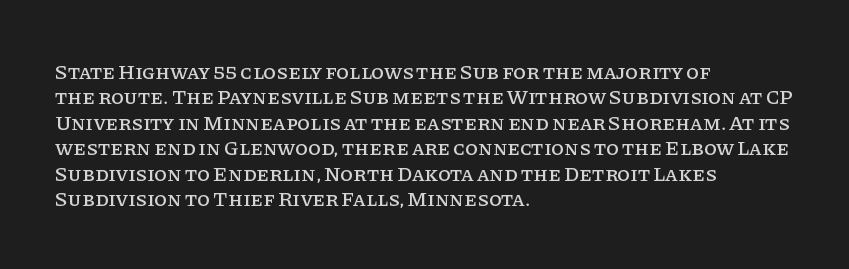
The image shows 21 px text type, upright; set left-aligned, line spacing 1.21x, normal letter spacing, not underlined.
